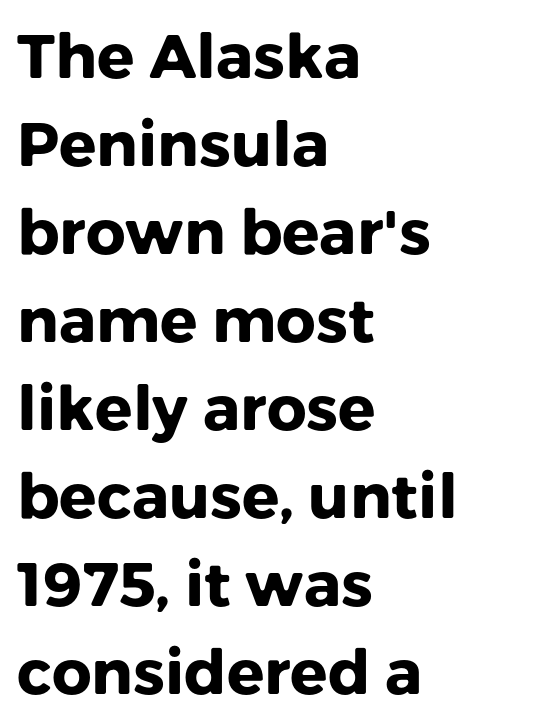
Q: Is the text bold? A: Yes.
Q: Is the text italic (slanted)? A: No, it is upright.
Q: Is the typeface a serif or a sans-serif typeface? A: Sans-serif.
Q: Is the text underlined? A: No.
Q: How is the paragraph aligned? A: Left-aligned.
Q: Is the spacing between letters normal or unusually wide? A: Normal.
Q: Is the spacing between lines tight, normal or loose? A: Normal.
Q: Width (condensed, normal, or wide)? A: Normal.
Q: Stroke contrast? A: Low.
Q: x-height? A: Medium.
Q: Monospaced? A: No.
